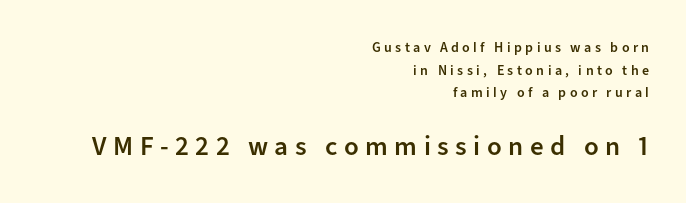
Posture: vertical. Look at the tracking — it's clearly loosened, letters drifting apart. These lines stack with their right ends in a neat column. Each new line begins a customary step beneath the previous one. Between these two stacked blocks, the lower one wins on size. Notice the strokes are somewhat thickened but not fully heavy: this is a semibold.
